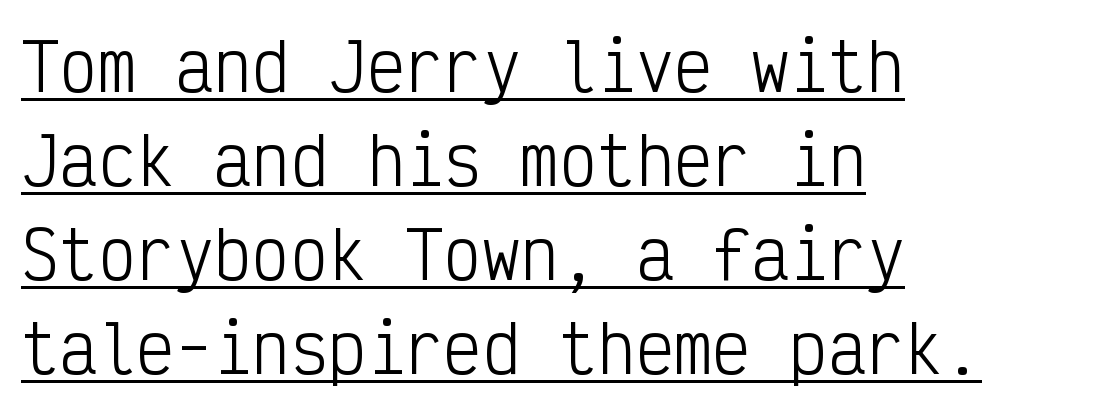
The image shows 64 px light, condensed sans-serif type, upright, monospaced; set left-aligned, normal line spacing (1.47x), normal letter spacing, underlined; low stroke contrast and a medium x-height.
